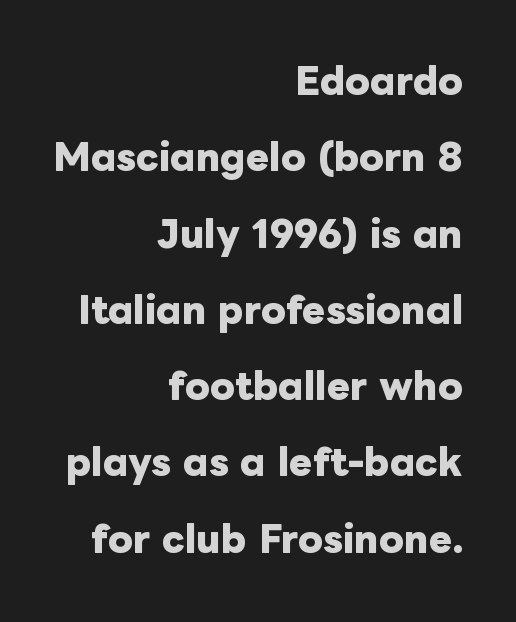
Successive baselines arrive slowly, with a big drop between each. Plenty of ink on the page — the face is bold. The ragged edge is on the left, which tells us the setting is flush right. Varying glyph widths throughout — classic text-font behaviour.
